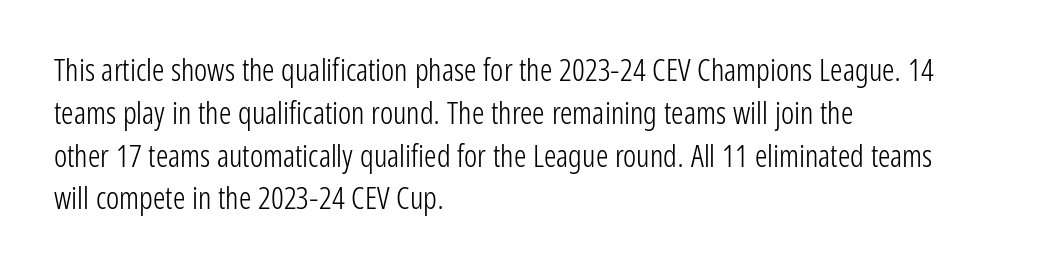
Q: Is the text bold? A: No.
Q: Is the text italic (slanted)? A: No, it is upright.
Q: Is the typeface a serif or a sans-serif typeface? A: Sans-serif.
Q: Is the text underlined? A: No.
Q: How is the paragraph aligned? A: Left-aligned.
Q: Is the spacing between letters normal or unusually wide? A: Normal.
Q: Is the spacing between lines tight, normal or loose? A: Normal.
Q: Width (condensed, normal, or wide)? A: Condensed.
Q: Stroke contrast? A: Low.
Q: x-height? A: Medium.
Q: Monospaced? A: No.
